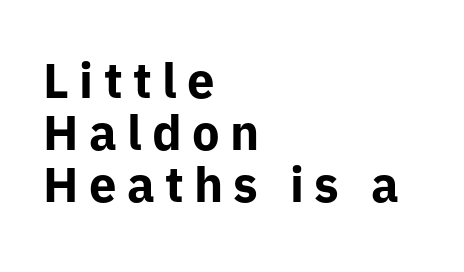
Q: Is the text bold? A: Yes.
Q: Is the text italic (slanted)? A: No, it is upright.
Q: Is the typeface a serif or a sans-serif typeface? A: Sans-serif.
Q: Is the text underlined? A: No.
Q: How is the paragraph aligned? A: Left-aligned.
Q: Is the spacing between letters normal or unusually wide? A: Unusually wide.
Q: Is the spacing between lines tight, normal or loose? A: Tight.
Q: Width (condensed, normal, or wide)? A: Normal.
Q: Stroke contrast? A: Low.
Q: x-height? A: Medium.
Q: Monospaced? A: No.
